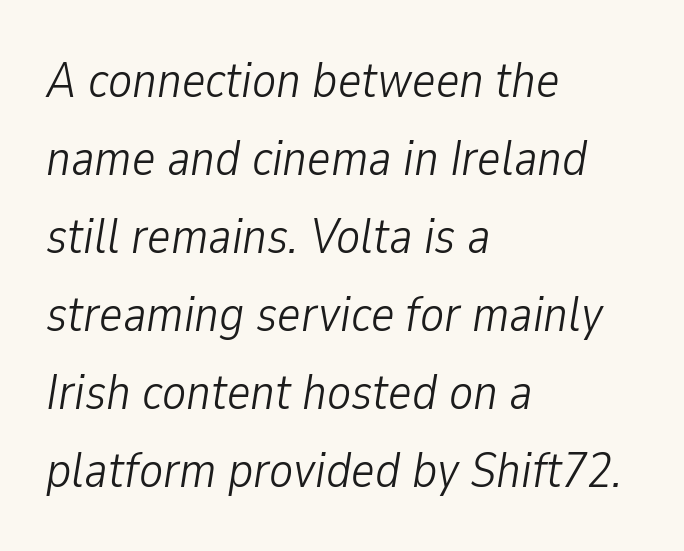
On a weight scale, this lands at 450 or below. Each row of text sits above clean, open space. The rows are spaced the way most documents space them. The compositor pushed each line to the left boundary.
